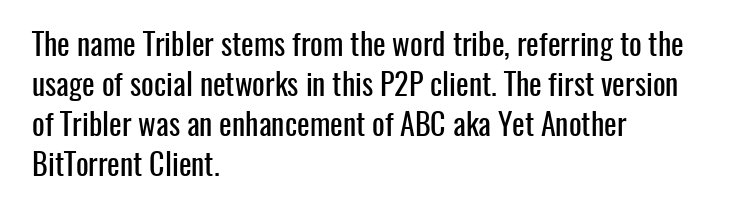
Q: Is the text italic (slanted)? A: No, it is upright.
Q: Is the typeface a serif or a sans-serif typeface? A: Sans-serif.
Q: Is the text underlined? A: No.
Q: How is the paragraph aligned? A: Left-aligned.
Q: Is the spacing between letters normal or unusually wide? A: Normal.
Q: Is the spacing between lines tight, normal or loose? A: Normal.
Q: Width (condensed, normal, or wide)? A: Condensed.
Q: Stroke contrast? A: Low.
Q: x-height? A: Medium.
Q: Monospaced? A: No.
